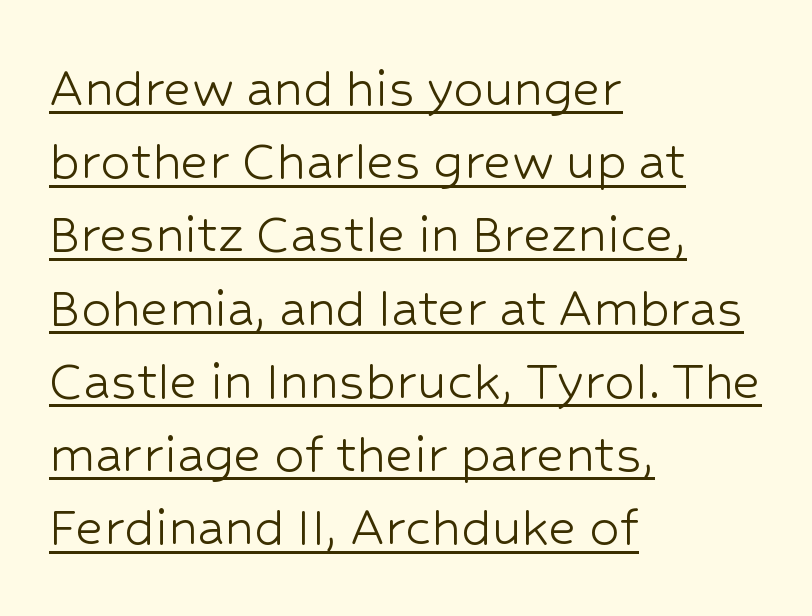
Check where the strokes stop: nothing finishes them off — pure sans. These lines were composed using upright roman letters. Stem width sits at or under what a default text font uses. The rendering anchors every line to the left-hand side. What stands out about the letter spacing? Nothing — it is the standard amount.
